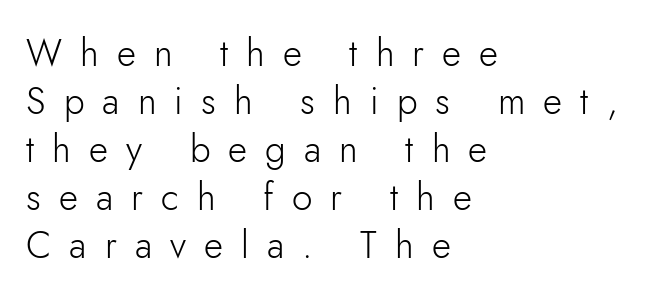
The image shows 37 px light sans-serif type, upright; set left-aligned, normal line spacing (1.3x), unusually wide letter spacing (+0.49 em), not underlined; low stroke contrast and a small x-height.
